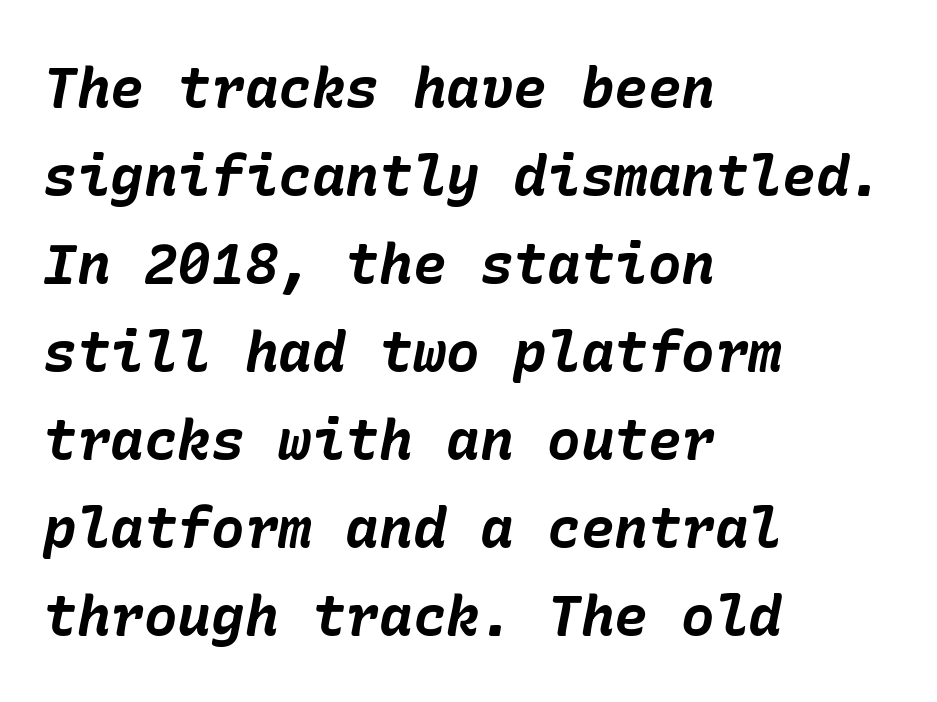
The image shows 56 px bold type, italic (leaning right); set left-aligned, normal line spacing (1.57x), normal letter spacing, not underlined; low stroke contrast and a medium x-height.
